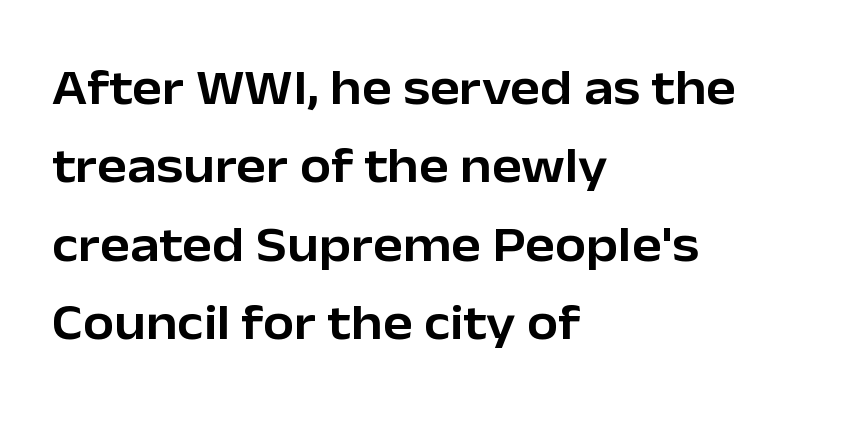
{"serif": "no", "italic": "no", "width": "normal", "stroke_contrast": "low", "x_height": "medium", "monospaced": "no", "underline": "no", "align": "left", "line_spacing": "normal", "line_spacing_ratio": 1.57, "letter_spacing": "normal", "letter_spacing_em": 0.0, "glyph_px": 50}
